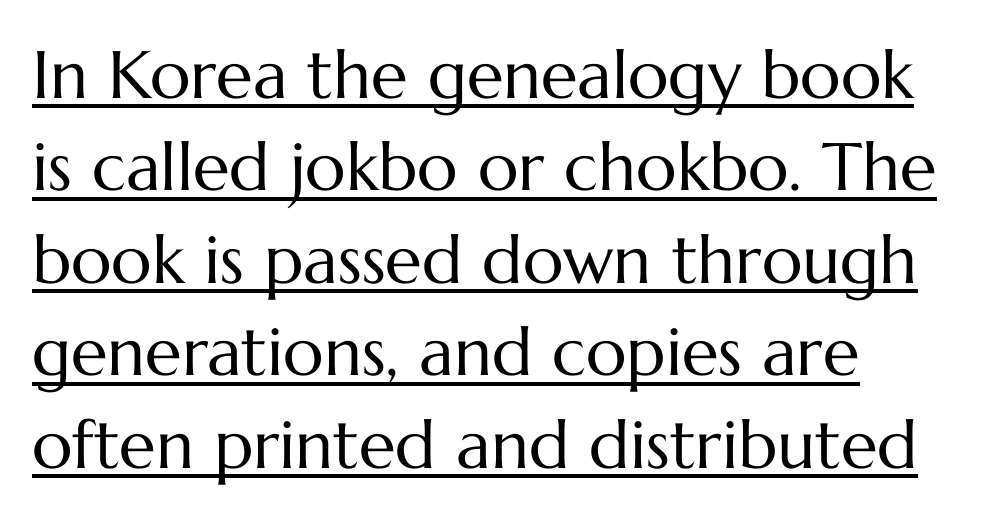
Q: Is the text bold? A: No.
Q: Is the text italic (slanted)? A: No, it is upright.
Q: Is the text underlined? A: Yes.
Q: How is the paragraph aligned? A: Left-aligned.
Q: Is the spacing between letters normal or unusually wide? A: Normal.
Q: Is the spacing between lines tight, normal or loose? A: Normal.
Q: Width (condensed, normal, or wide)? A: Normal.
Q: Stroke contrast? A: Medium.
Q: x-height? A: Medium.
Q: Monospaced? A: No.
